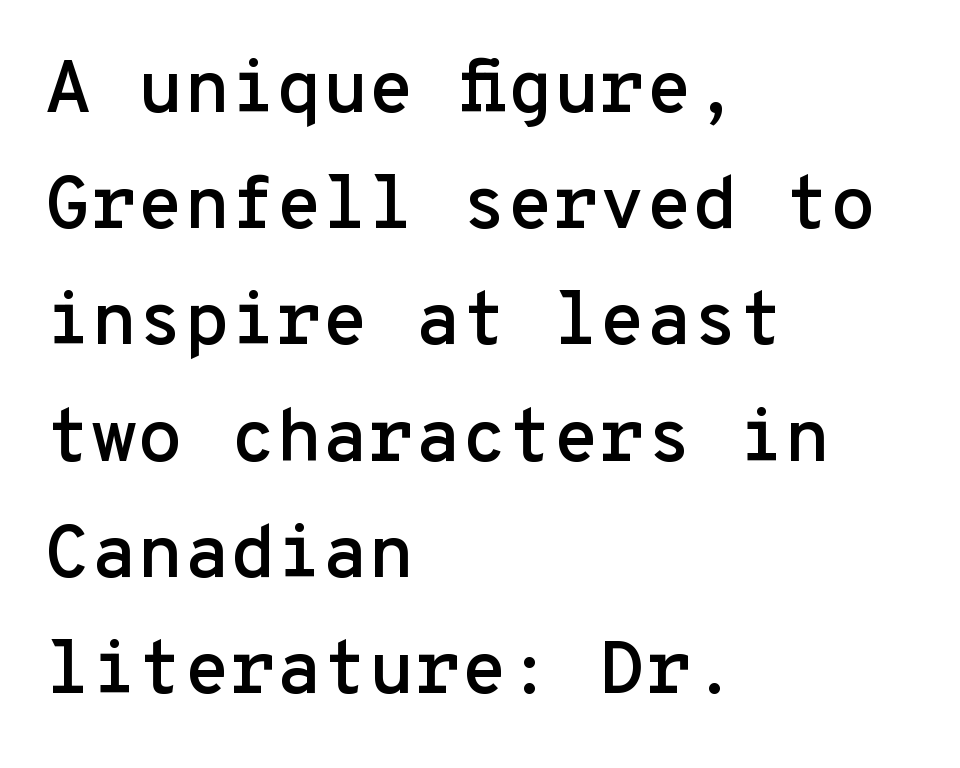
Here the designer chose a console-style face with uniform glyph widths. The baseline area is clear. Grotesque or geometric, the face here clearly has no serifs. Regular leading. Ascenders rise straight up at ninety degrees.
